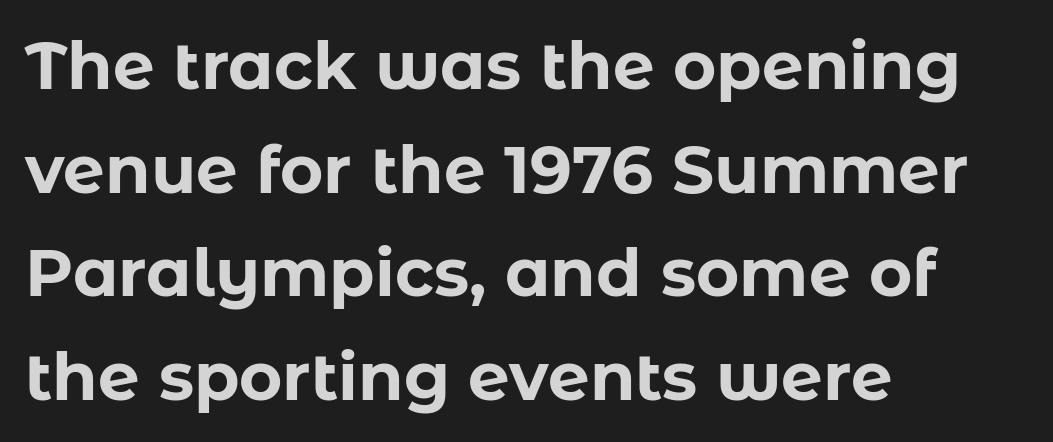
{"serif": "no", "italic": "no", "bold": "yes", "weight": "bold", "width": "normal", "stroke_contrast": "low", "x_height": "medium", "monospaced": "no", "underline": "no", "align": "left", "line_spacing": "normal", "line_spacing_ratio": 1.57, "letter_spacing": "normal", "letter_spacing_em": 0.0, "glyph_px": 66}
